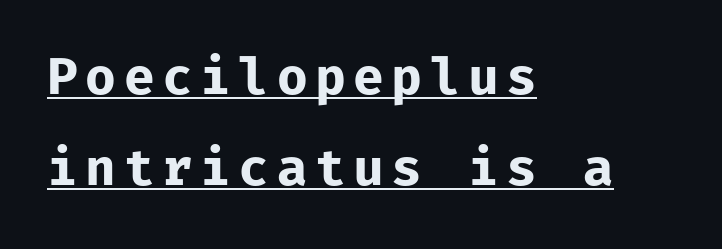
The image shows 50 px bold sans-serif type, upright; set left-aligned, line spacing 1.83x, underlined; low stroke contrast and a medium x-height.
